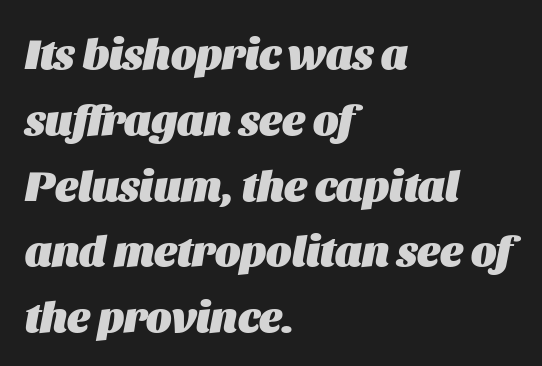
Each letter keeps its own natural width here, so spacing adapts to shape. Words appear dense and cohesive because spacing is normal. The setting favours the left margin, as ordinary paragraphs usually do. Look at the stroke-to-counter ratio: heavy, a bold. Glance below the letters and you will spot only blank space. Whoever set this chose a conventional vertical rhythm.
